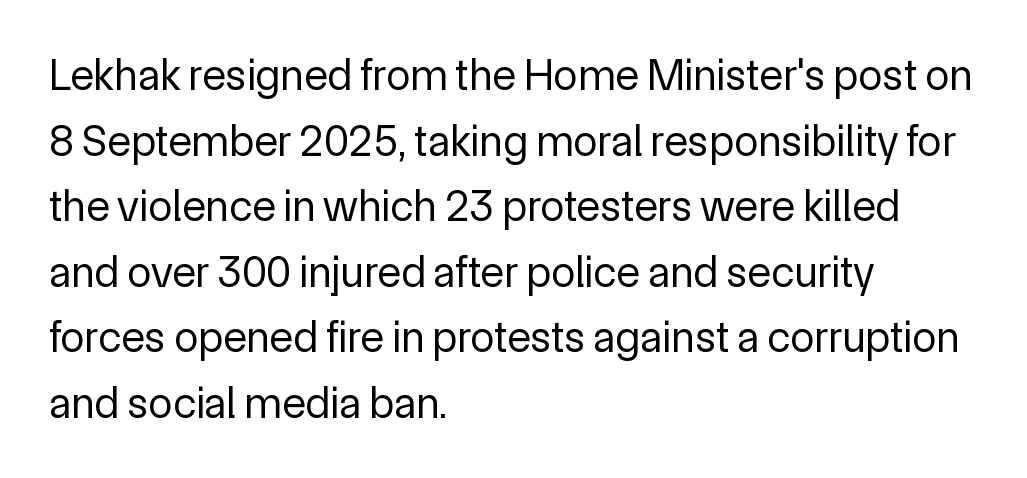
{"serif": "no", "italic": "no", "bold": "no", "weight": "regular", "width": "normal", "x_height": "medium", "monospaced": "no", "underline": "no", "align": "left", "line_spacing": "normal", "line_spacing_ratio": 1.49, "letter_spacing": "normal", "letter_spacing_em": 0.0, "glyph_px": 44}
